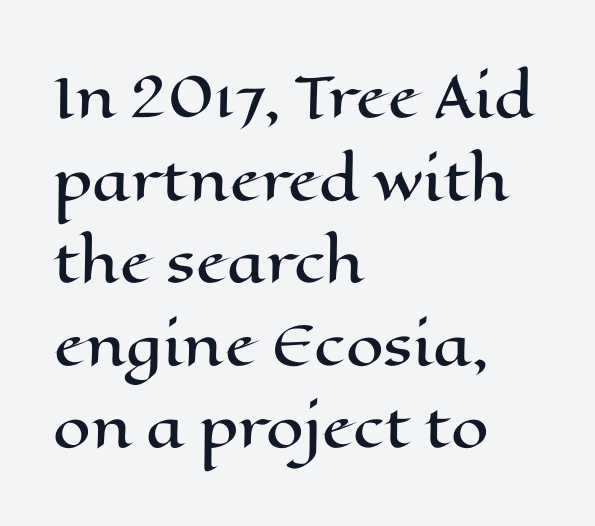
{"italic": "no", "width": "wide", "stroke_contrast": "high", "x_height": "medium", "monospaced": "no", "underline": "no", "align": "left", "line_spacing": "normal", "line_spacing_ratio": 1.53, "letter_spacing": "normal", "letter_spacing_em": 0.0, "glyph_px": 54}
